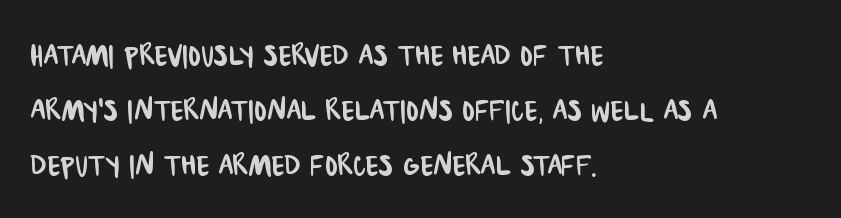
The image shows 38 px condensed sans-serif type; set left-aligned, normal line spacing (1.45x), normal letter spacing, not underlined; low stroke contrast and a large x-height.
